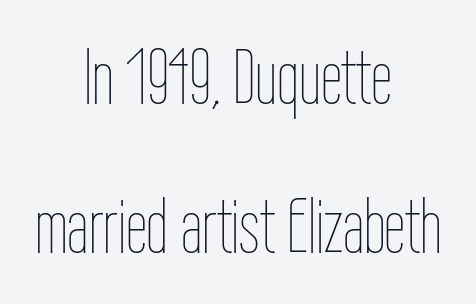
The image shows 77 px thin, condensed type, upright; set centered, loose line spacing (1.94x), normal letter spacing, not underlined; low stroke contrast and a medium x-height.
